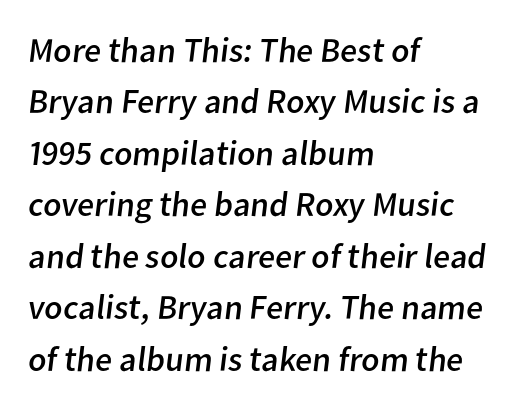
{"serif": "no", "bold": "no", "weight": "regular", "width": "normal", "stroke_contrast": "low", "x_height": "medium", "monospaced": "no", "underline": "no", "align": "left", "line_spacing": "normal", "line_spacing_ratio": 1.47, "letter_spacing": "normal", "letter_spacing_em": 0.0, "glyph_px": 35}
